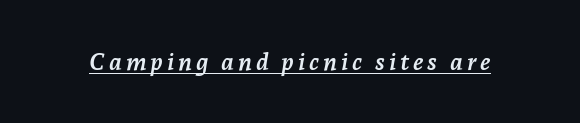
{"italic": "yes", "lean": "right", "slant_degrees": 7, "bold": "yes", "underline": "yes", "glyph_px": 24}
